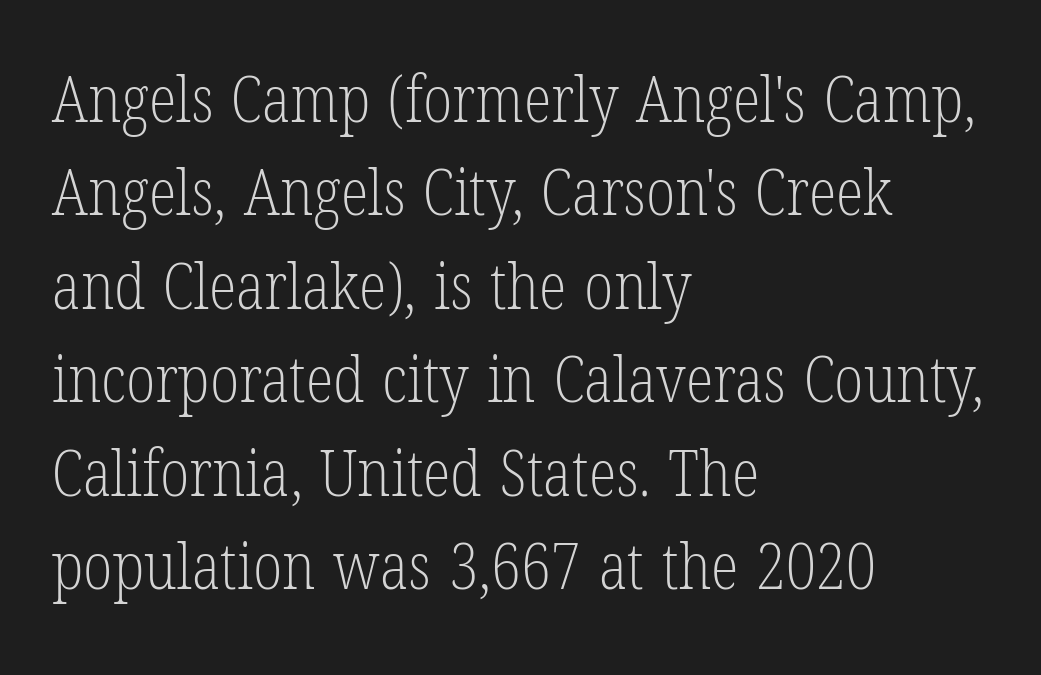
{"serif": "yes", "italic": "no", "bold": "no", "weight": "light", "width": "condensed", "stroke_contrast": "low", "x_height": "medium", "monospaced": "no", "underline": "no", "align": "left", "line_spacing": "normal", "line_spacing_ratio": 1.46, "letter_spacing": "normal", "letter_spacing_em": 0.0, "glyph_px": 64}
